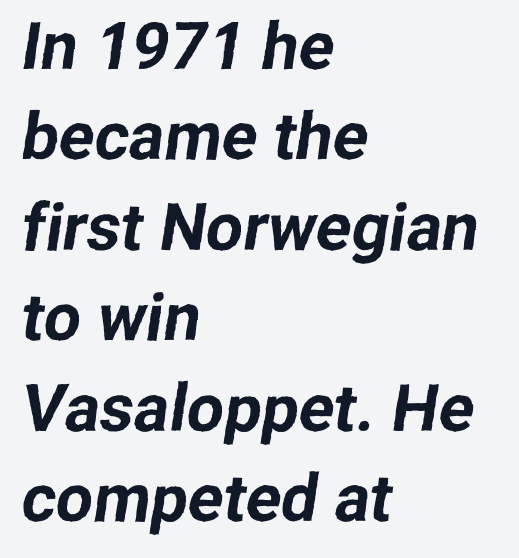
The image shows 66 px sans-serif type; set left-aligned, normal line spacing (1.37x), normal letter spacing, not underlined; low stroke contrast and a medium x-height.
